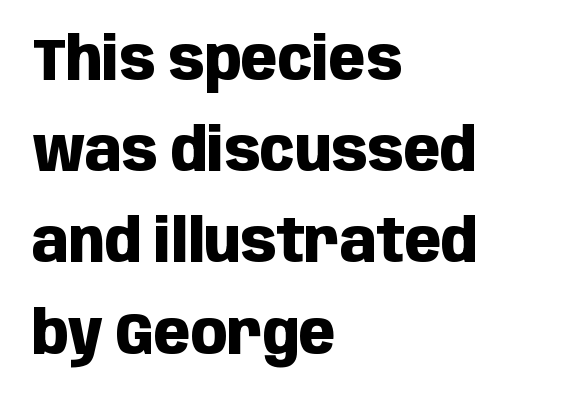
{"serif": "no", "italic": "no", "bold": "yes", "weight": "heavy", "width": "condensed", "stroke_contrast": "low", "x_height": "large", "monospaced": "no", "underline": "no", "align": "left", "line_spacing": "normal", "line_spacing_ratio": 1.52, "letter_spacing": "normal", "letter_spacing_em": 0.0, "glyph_px": 60}
